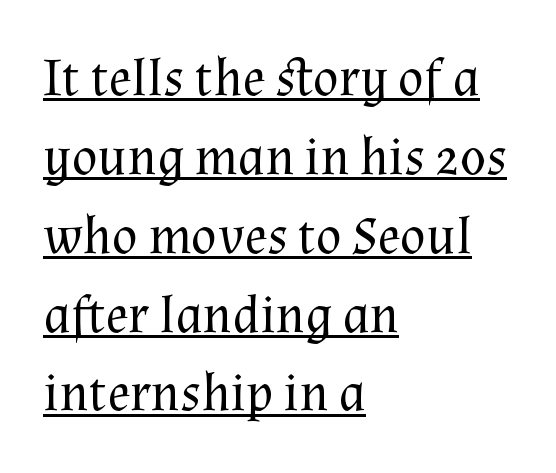
The image shows 54 px regular-weight type, upright; set left-aligned, normal line spacing (1.46x), normal letter spacing, underlined; medium stroke contrast and a medium x-height.
